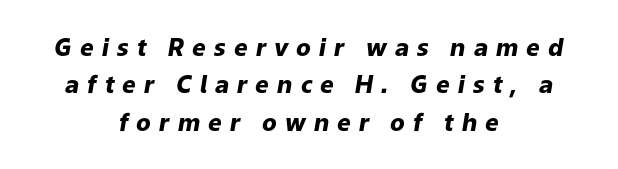
{"italic": "yes", "lean": "right", "slant_degrees": 9, "bold": "yes", "underline": "no", "align": "center", "line_spacing": "normal", "line_spacing_ratio": 1.56, "letter_spacing": "wide", "letter_spacing_em": 0.34, "glyph_px": 24}
